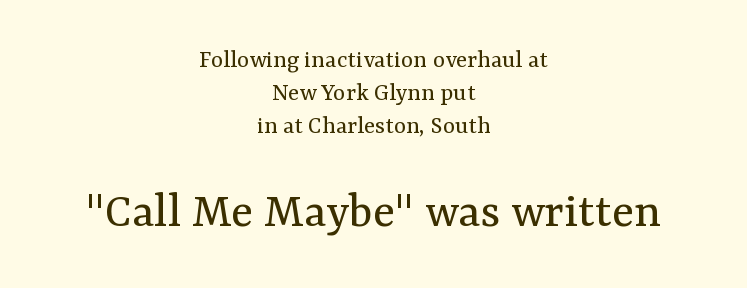
Is this a fixed-width face? No — the glyphs have proportional, varying widths. The cut favours lightness, reaching ordinary text weight at its darkest. Inter-character spacing is left at the font's built-in metrics. The later block is typeset at a bigger size than the earlier block. This sample uses a serif face.
